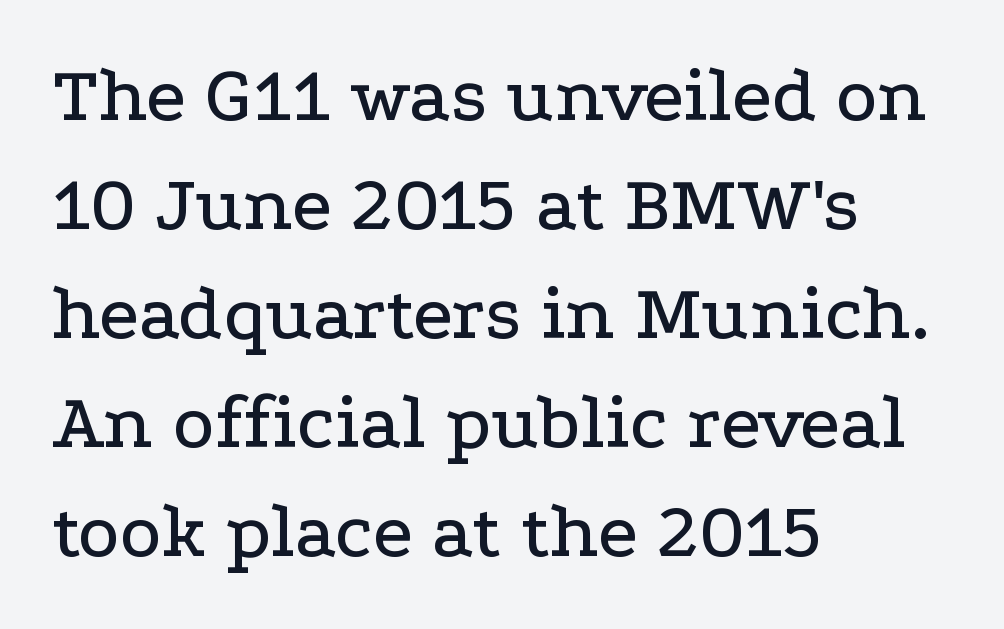
Q: Is the text italic (slanted)? A: No, it is upright.
Q: Is the typeface a serif or a sans-serif typeface? A: Serif.
Q: Is the text underlined? A: No.
Q: How is the paragraph aligned? A: Left-aligned.
Q: Is the spacing between letters normal or unusually wide? A: Normal.
Q: Is the spacing between lines tight, normal or loose? A: Normal.
Q: Width (condensed, normal, or wide)? A: Wide.
Q: Stroke contrast? A: Low.
Q: x-height? A: Medium.
Q: Monospaced? A: No.
